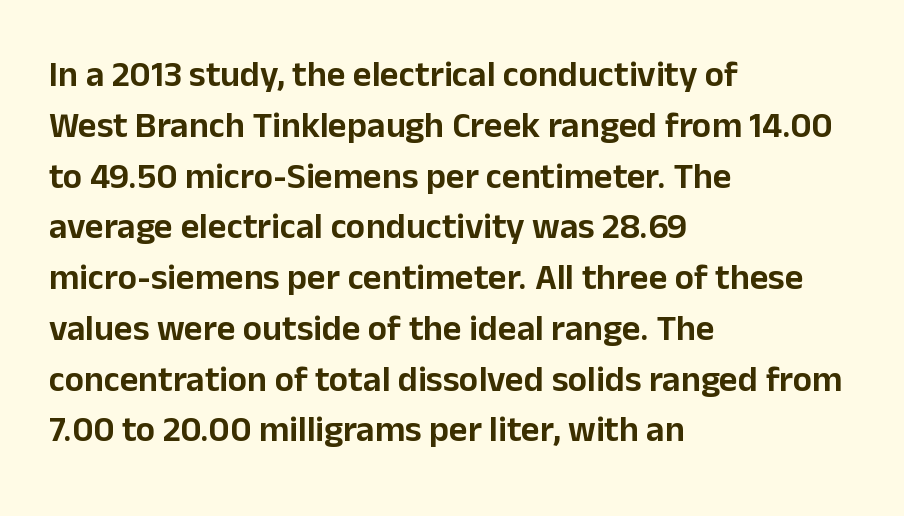
{"serif": "no", "italic": "no", "width": "normal", "stroke_contrast": "low", "x_height": "medium", "monospaced": "no", "underline": "no", "align": "left", "line_spacing": "normal", "line_spacing_ratio": 1.41, "letter_spacing": "normal", "letter_spacing_em": 0.0, "glyph_px": 36}
